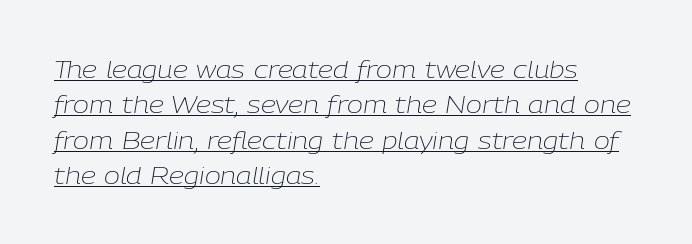
{"italic": "yes", "lean": "right", "slant_degrees": 9, "bold": "no", "underline": "yes", "align": "left", "line_spacing": "normal", "line_spacing_ratio": 1.47, "letter_spacing": "normal", "letter_spacing_em": 0.0, "glyph_px": 24}
